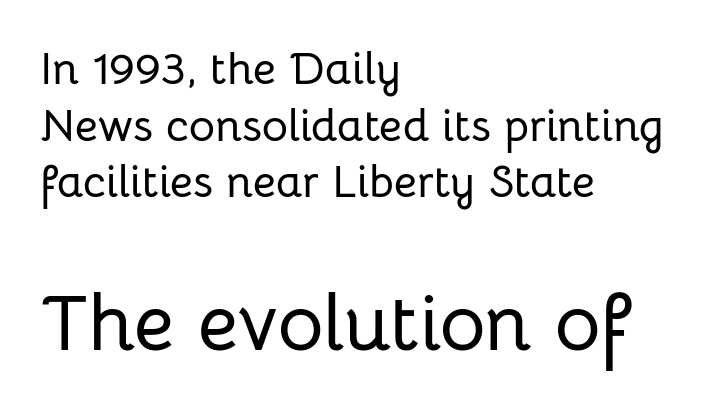
The image shows 79 px sans-serif type, upright; set left-aligned, normal line spacing (1.26x), normal letter spacing, not underlined; the second (bottom) block is 1.76x larger; low stroke contrast and a medium x-height.
